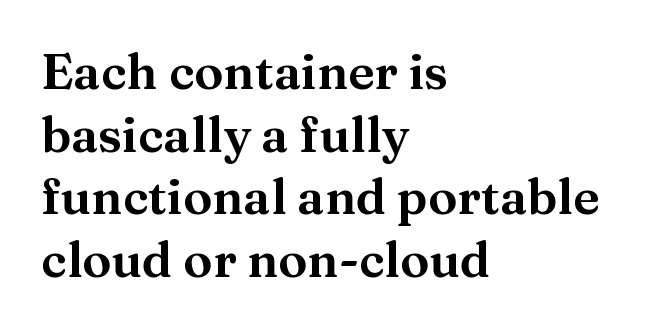
{"serif": "yes", "italic": "no", "width": "normal", "stroke_contrast": "medium", "x_height": "medium", "monospaced": "no", "underline": "no", "align": "left", "line_spacing": "normal", "line_spacing_ratio": 1.28, "letter_spacing": "normal", "letter_spacing_em": 0.0, "glyph_px": 49}
